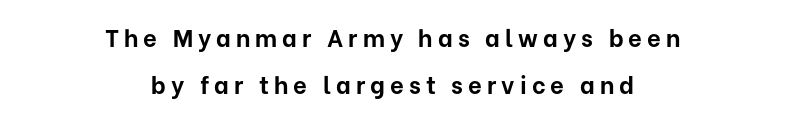
Line spacing here is loose. Someone cranked the tracking dial way up on this one. The passage shown is not underscored anywhere. Posture: vertical. These lines are centered, leaving both edges ragged. Compared with an ordinary text face, these strokes are far heavier — a full bold.
